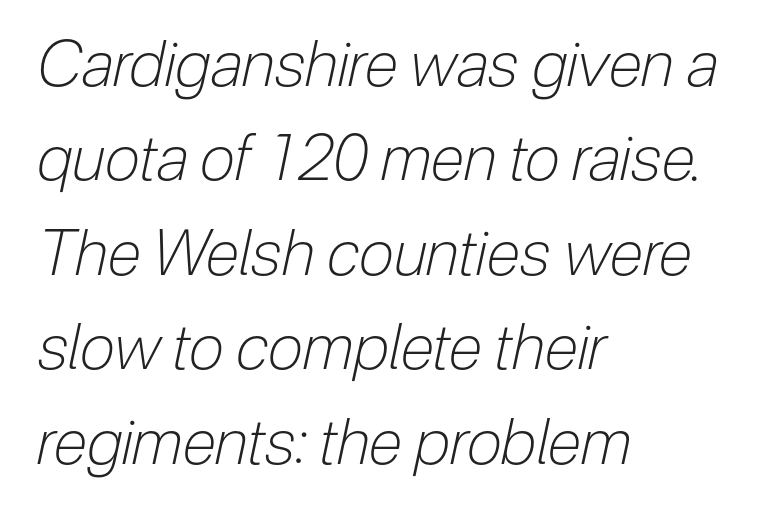
Q: Is the text bold? A: No.
Q: Is the text italic (slanted)? A: Yes, it leans right by about 12 degrees.
Q: Is the text underlined? A: No.
Q: How is the paragraph aligned? A: Left-aligned.
Q: Is the spacing between letters normal or unusually wide? A: Normal.
Q: Is the spacing between lines tight, normal or loose? A: Normal.
Q: Width (condensed, normal, or wide)? A: Condensed.
Q: Stroke contrast? A: Low.
Q: x-height? A: Medium.
Q: Monospaced? A: No.
